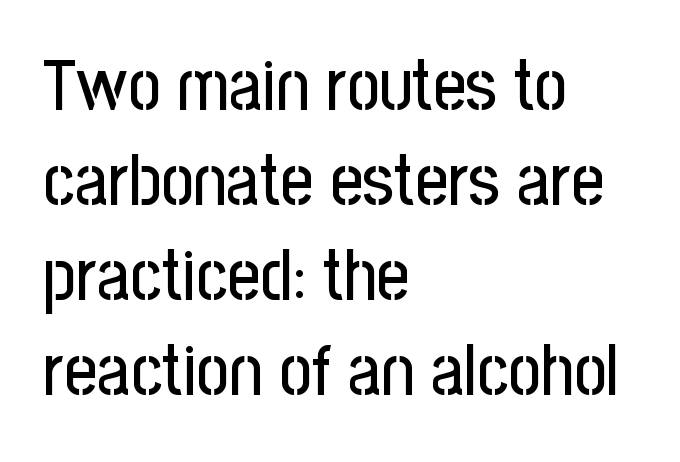
Inter-character spacing is left at the font's built-in metrics. You can tell from the bare stems that sans-serif type was used. One-word summary of the alignment: left. The font's upright variant was chosen for this text. Spacing verdict: proportional, widths tailored to each character.
